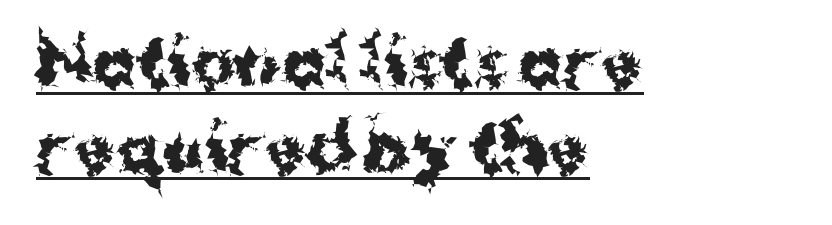
Q: Is the text bold? A: Yes.
Q: Is the text italic (slanted)? A: No, it is upright.
Q: Is the typeface a serif or a sans-serif typeface? A: Sans-serif.
Q: Is the text underlined? A: Yes.
Q: How is the paragraph aligned? A: Left-aligned.
Q: Is the spacing between letters normal or unusually wide? A: Normal.
Q: Is the spacing between lines tight, normal or loose? A: Normal.
Q: Width (condensed, normal, or wide)? A: Normal.
Q: Stroke contrast? A: Medium.
Q: x-height? A: Medium.
Q: Monospaced? A: No.
